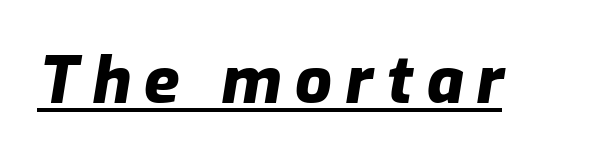
The characters look thick and weighty, a clear bold. Honestly, the underline is the first thing you notice here. Students, note that the glyphs here are deliberately spaced far apart. The letters advance in unequal steps, a hallmark of proportional type. In terms of posture, this sample is oblique.
